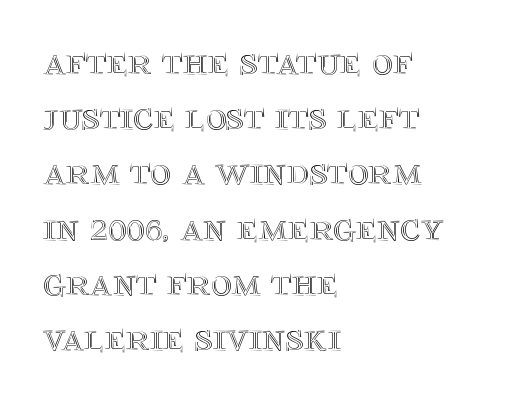
{"italic": "no", "width": "normal", "x_height": "large", "monospaced": "no", "underline": "no", "align": "left", "line_spacing": "normal", "line_spacing_ratio": 1.38, "letter_spacing": "normal", "letter_spacing_em": 0.0, "glyph_px": 40}
